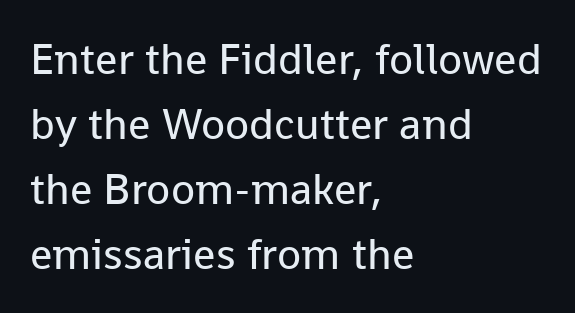
{"serif": "no", "italic": "no", "bold": "no", "weight": "regular", "width": "normal", "stroke_contrast": "low", "x_height": "medium", "monospaced": "no", "underline": "no", "align": "left", "line_spacing": "normal", "line_spacing_ratio": 1.48, "letter_spacing": "normal", "letter_spacing_em": 0.0, "glyph_px": 44}
